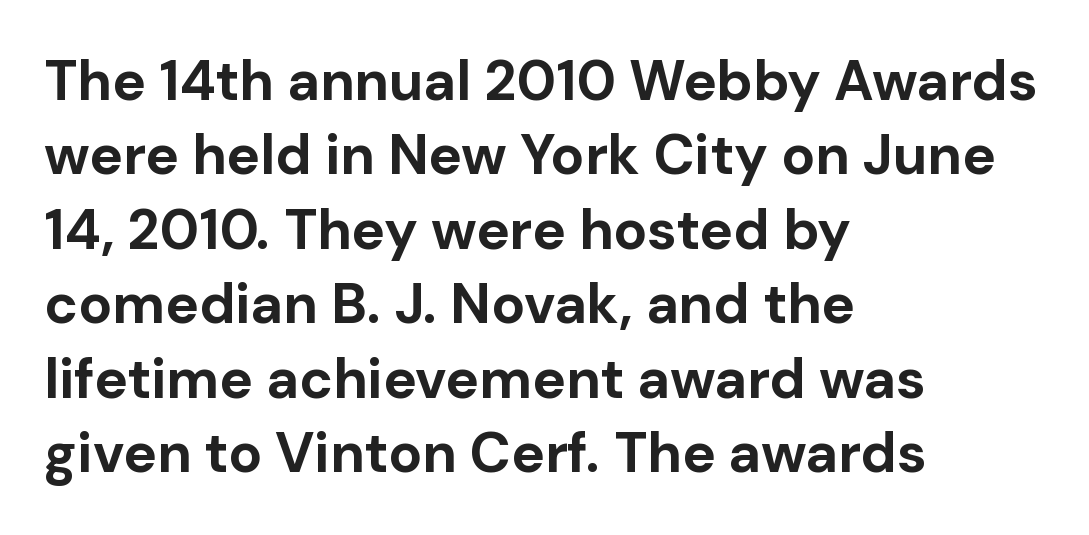
Q: Is the text bold? A: Yes.
Q: Is the text italic (slanted)? A: No, it is upright.
Q: Is the typeface a serif or a sans-serif typeface? A: Sans-serif.
Q: Is the text underlined? A: No.
Q: How is the paragraph aligned? A: Left-aligned.
Q: Is the spacing between letters normal or unusually wide? A: Normal.
Q: Is the spacing between lines tight, normal or loose? A: Normal.
Q: Width (condensed, normal, or wide)? A: Normal.
Q: Stroke contrast? A: Low.
Q: x-height? A: Medium.
Q: Monospaced? A: No.
